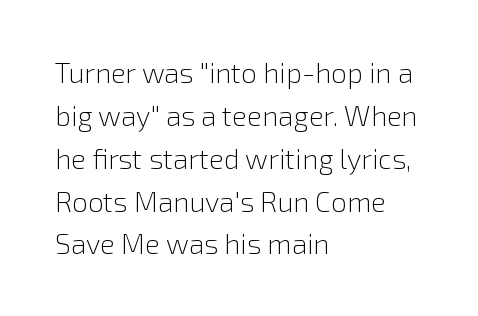
Which margin do the lines hug? The left one — the right edge is uneven. Ascenders rise straight up at ninety degrees. How would I describe the line gaps? Plain and ordinary. Characters follow at the spacing the type designer built in. Varying glyph widths throughout — classic text-font behaviour.
